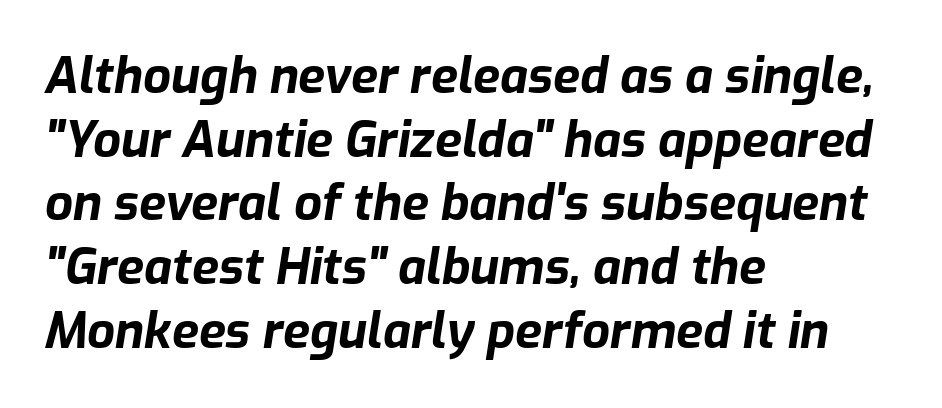
Q: Is the text bold? A: Yes.
Q: Is the text italic (slanted)? A: Yes, it leans right by about 9 degrees.
Q: Is the text underlined? A: No.
Q: How is the paragraph aligned? A: Left-aligned.
Q: Is the spacing between letters normal or unusually wide? A: Normal.
Q: Is the spacing between lines tight, normal or loose? A: Normal.
Q: Width (condensed, normal, or wide)? A: Normal.
Q: Stroke contrast? A: Low.
Q: x-height? A: Medium.
Q: Monospaced? A: No.
